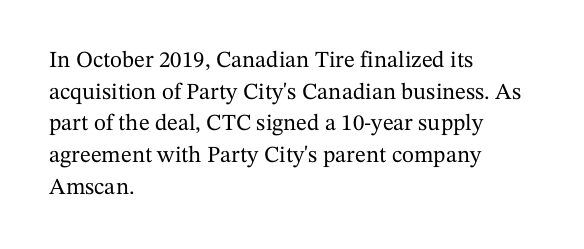
The tracking reads as untouched default to a designer's eye. These lines were composed using upright roman letters. A clean baseline with only descenders dipping below it. The designer left line spacing at the default. The lines are quadded left.
